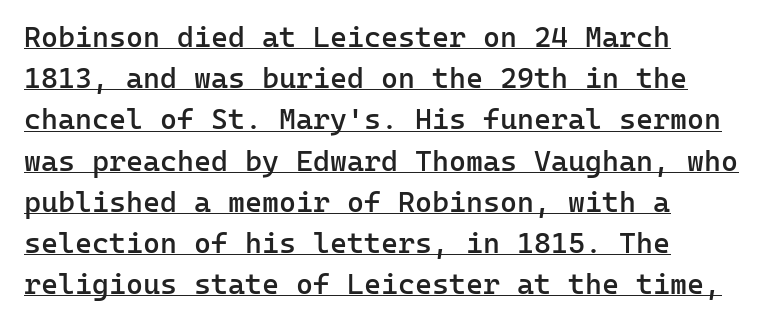
The image shows 29 px semibold sans-serif type, upright, monospaced; set left-aligned, normal line spacing (1.42x), normal letter spacing, underlined; low stroke contrast and a medium x-height.
